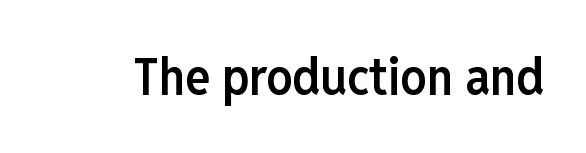
{"serif": "no", "italic": "no", "bold": "semi", "weight": "semibold", "width": "condensed", "stroke_contrast": "low", "x_height": "medium", "monospaced": "no", "underline": "no", "letter_spacing": "normal", "letter_spacing_em": 0.0, "glyph_px": 52}
